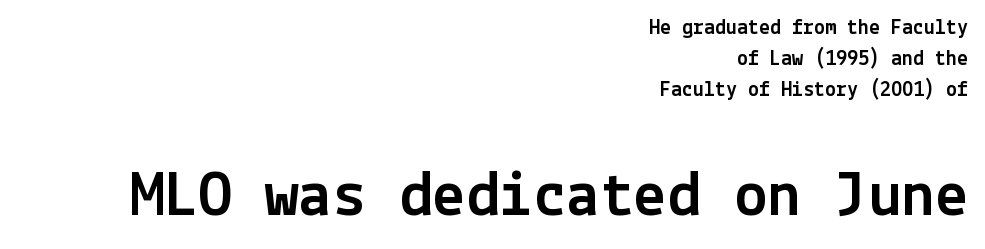
Q: Is the text italic (slanted)? A: No, it is upright.
Q: Is the typeface a serif or a sans-serif typeface? A: Sans-serif.
Q: Is the text underlined? A: No.
Q: How is the paragraph aligned? A: Right-aligned.
Q: Is the spacing between letters normal or unusually wide? A: Normal.
Q: Is the spacing between lines tight, normal or loose? A: Normal.
Q: Which block of text is set in a larger size, the first (top) or the second (bottom)? A: The second (bottom) one.
Q: Width (condensed, normal, or wide)? A: Normal.
Q: x-height? A: Medium.
